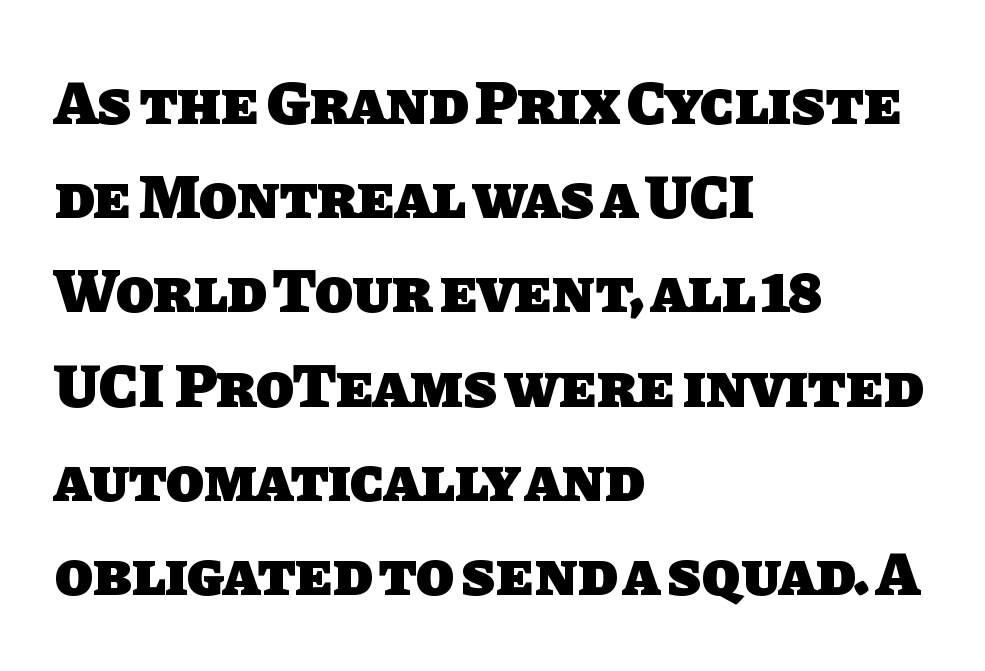
Caption: multi-line text, flush left, ragged right. Each new line begins a customary step beneath the previous one. The letterforms sit shoulder to shoulder at normal distance. The typesetting leans heavy: a genuine bold.
